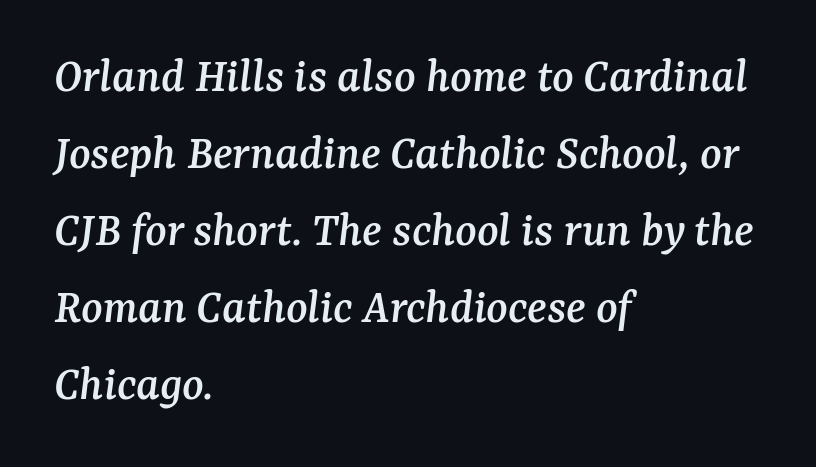
Q: Is the text italic (slanted)? A: Yes, it leans right by about 7 degrees.
Q: Is the typeface a serif or a sans-serif typeface? A: Serif.
Q: Is the text underlined? A: No.
Q: How is the paragraph aligned? A: Left-aligned.
Q: Is the spacing between letters normal or unusually wide? A: Normal.
Q: Is the spacing between lines tight, normal or loose? A: Normal.
Q: Width (condensed, normal, or wide)? A: Normal.
Q: Stroke contrast? A: Medium.
Q: x-height? A: Medium.
Q: Monospaced? A: No.
